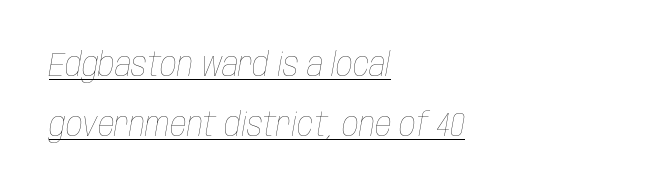
Q: Is the text bold? A: No.
Q: Is the text italic (slanted)? A: Yes, it leans right by about 10 degrees.
Q: Is the text underlined? A: Yes.
Q: How is the paragraph aligned? A: Left-aligned.
Q: Is the spacing between letters normal or unusually wide? A: Normal.
Q: Width (condensed, normal, or wide)? A: Condensed.
Q: Stroke contrast? A: Low.
Q: x-height? A: Large.
Q: Monospaced? A: No.
